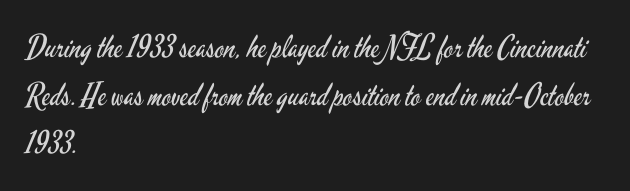
Q: Is the text bold? A: No.
Q: Is the text italic (slanted)? A: Yes.
Q: Is the typeface a serif or a sans-serif typeface? A: Sans-serif.
Q: Is the text underlined? A: No.
Q: How is the paragraph aligned? A: Left-aligned.
Q: Is the spacing between letters normal or unusually wide? A: Normal.
Q: Is the spacing between lines tight, normal or loose? A: Normal.
Q: Width (condensed, normal, or wide)? A: Condensed.
Q: Stroke contrast? A: Low.
Q: x-height? A: Small.
Q: Monospaced? A: No.
